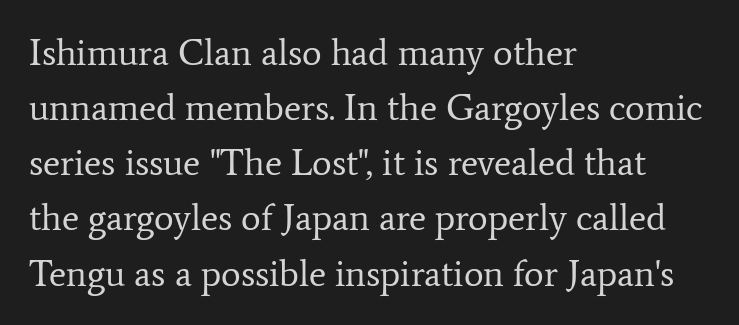
In terms of letterspacing, this is plain default setting. The lines sit at an ordinary, default distance from one another. Is this a sans? No — the strokes have serifs. A roman cut, with each character standing at attention.
